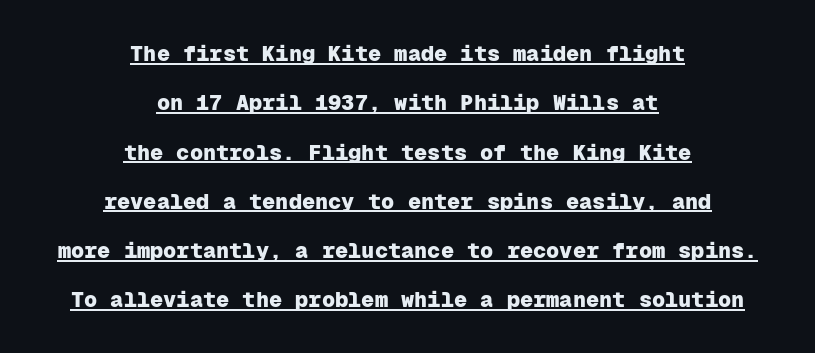
Spacing between characters is what you'd get straight out of the box. The rendered words wear a rule along their underside. Does the leading feel generous? Absolutely, it's lavish. These lines were composed using upright roman letters. Strong, thick strokes mark this as bold type. Reading down the block, each line starts at a different indent, mirrored at its end.
